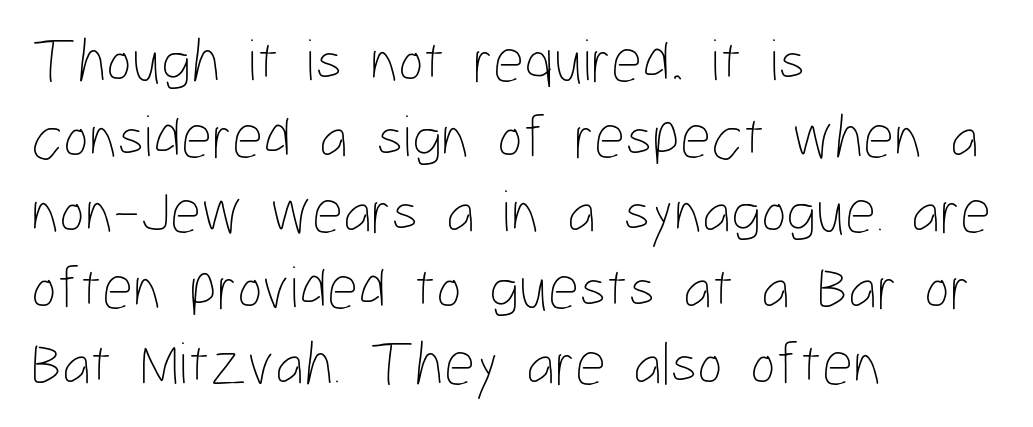
The image shows 61 px thin, condensed type, upright; set left-aligned, line spacing 1.24x, normal letter spacing, not underlined; low stroke contrast and a medium x-height.
